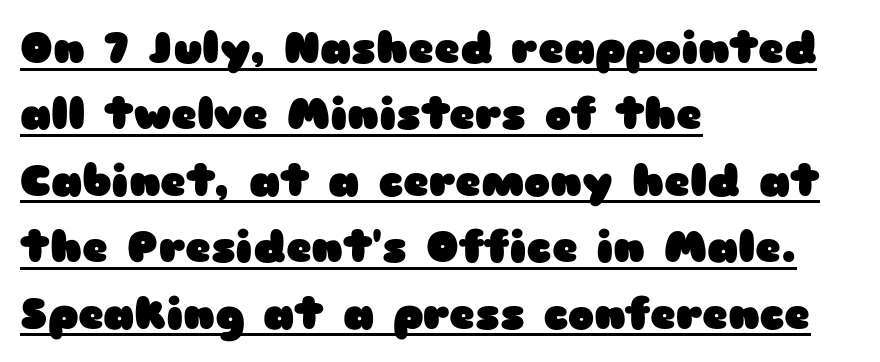
Q: Is the text bold? A: Yes.
Q: Is the text italic (slanted)? A: No, it is upright.
Q: Is the typeface a serif or a sans-serif typeface? A: Sans-serif.
Q: Is the text underlined? A: Yes.
Q: How is the paragraph aligned? A: Left-aligned.
Q: Is the spacing between letters normal or unusually wide? A: Normal.
Q: Is the spacing between lines tight, normal or loose? A: Normal.
Q: Width (condensed, normal, or wide)? A: Wide.
Q: Stroke contrast? A: Low.
Q: x-height? A: Medium.
Q: Monospaced? A: No.
